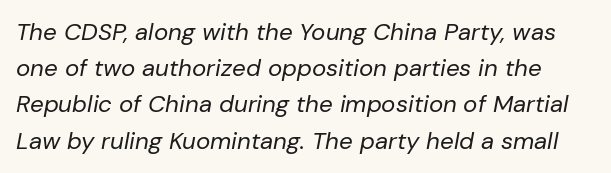
Q: Is the text bold? A: No.
Q: Is the text italic (slanted)? A: Yes, it leans right by about 10 degrees.
Q: Is the text underlined? A: No.
Q: Is the spacing between letters normal or unusually wide? A: Normal.
Q: Is the spacing between lines tight, normal or loose? A: Normal.
